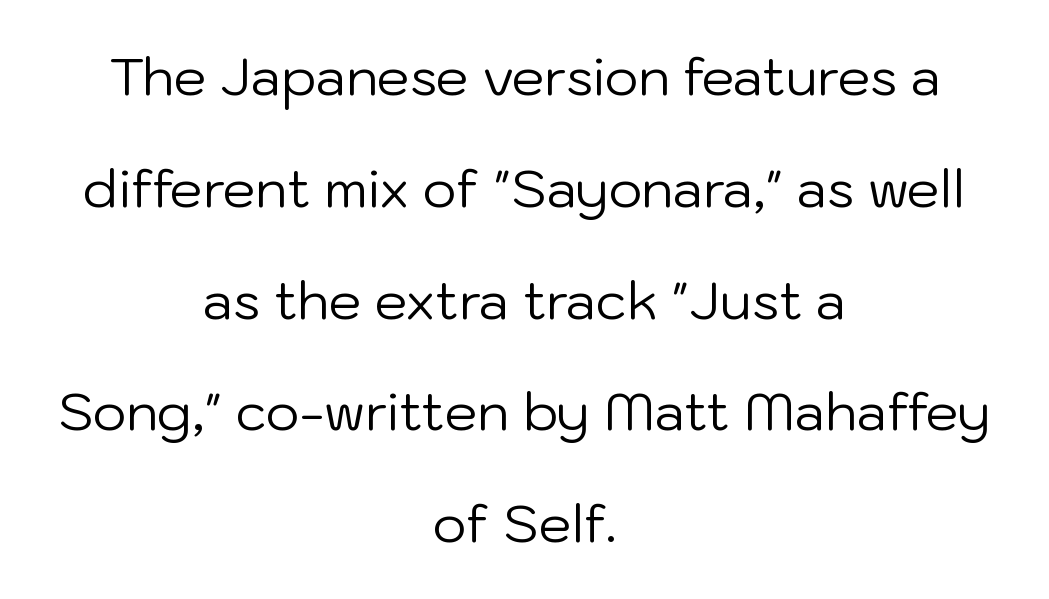
A typesetter would call this proportional, since set widths differ per character. No extra tracking has been applied to these lines. A centered setting, common on invitations and titles, is used for this passage. Each stroke keeps to a modest, everyday thickness or less. Examine the stroke ends and you'll find no serifs.
